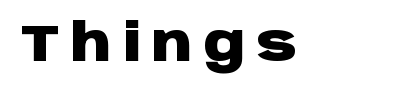
The image shows 51 px heavy, wide sans-serif type, upright; set unusually wide letter spacing (+0.21 em), not underlined; low stroke contrast and a large x-height.
